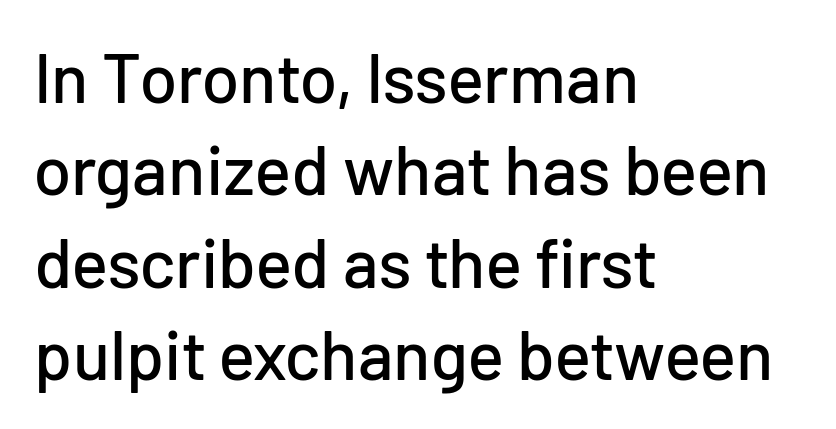
Q: Is the text italic (slanted)? A: No, it is upright.
Q: Is the typeface a serif or a sans-serif typeface? A: Sans-serif.
Q: Is the text underlined? A: No.
Q: How is the paragraph aligned? A: Left-aligned.
Q: Is the spacing between letters normal or unusually wide? A: Normal.
Q: Is the spacing between lines tight, normal or loose? A: Normal.
Q: Width (condensed, normal, or wide)? A: Normal.
Q: Stroke contrast? A: Low.
Q: x-height? A: Medium.
Q: Monospaced? A: No.
